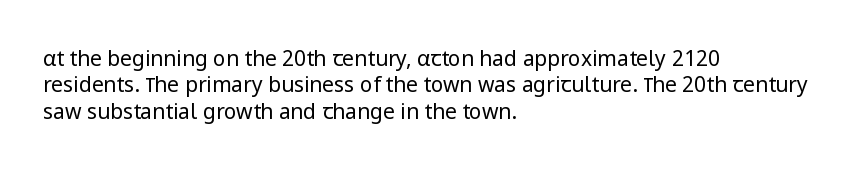
The image shows 21 px text type, upright; set left-aligned, normal line spacing (1.26x), normal letter spacing, not underlined.
